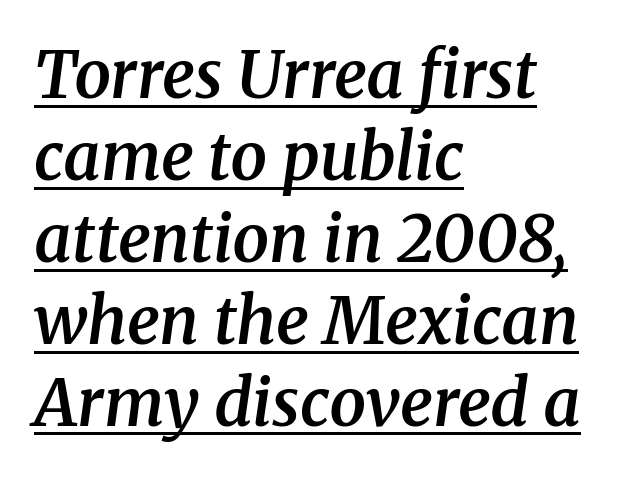
Q: Is the text bold? A: Semi-bold.
Q: Is the text italic (slanted)? A: Yes, it leans right by about 8 degrees.
Q: Is the typeface a serif or a sans-serif typeface? A: Serif.
Q: Is the text underlined? A: Yes.
Q: How is the paragraph aligned? A: Left-aligned.
Q: Is the spacing between letters normal or unusually wide? A: Normal.
Q: Is the spacing between lines tight, normal or loose? A: Normal.
Q: Width (condensed, normal, or wide)? A: Normal.
Q: Stroke contrast? A: Medium.
Q: x-height? A: Medium.
Q: Monospaced? A: No.
